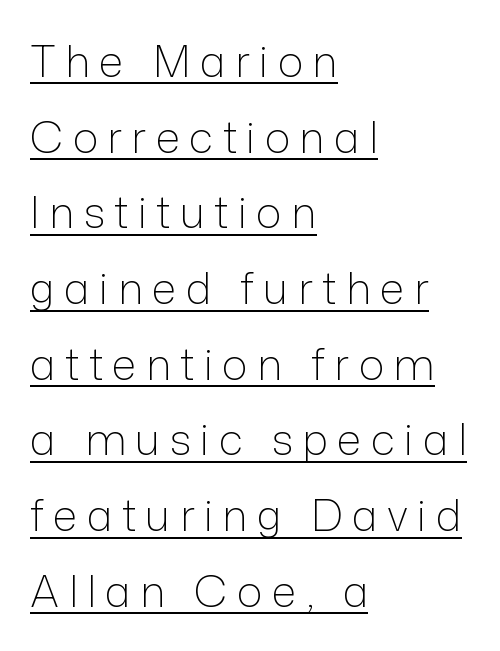
The image shows 43 px light sans-serif type, upright; set left-aligned, line spacing 1.76x, unusually wide letter spacing (+0.22 em), underlined; low stroke contrast and a medium x-height.
